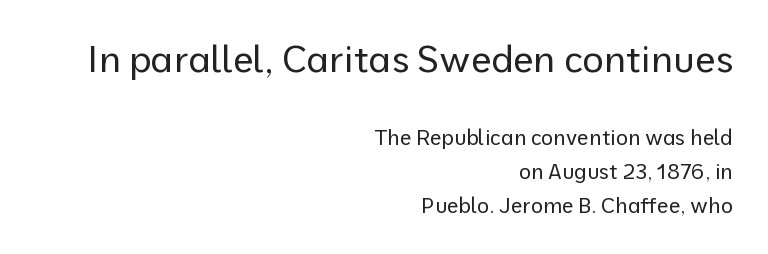
Q: Is the text bold? A: No.
Q: Is the text italic (slanted)? A: No, it is upright.
Q: Is the typeface a serif or a sans-serif typeface? A: Sans-serif.
Q: Is the text underlined? A: No.
Q: How is the paragraph aligned? A: Right-aligned.
Q: Is the spacing between letters normal or unusually wide? A: Normal.
Q: Is the spacing between lines tight, normal or loose? A: Normal.
Q: Which block of text is set in a larger size, the first (top) or the second (bottom)? A: The first (top) one.
Q: Width (condensed, normal, or wide)? A: Normal.
Q: Stroke contrast? A: Low.
Q: x-height? A: Medium.
Q: Monospaced? A: No.
